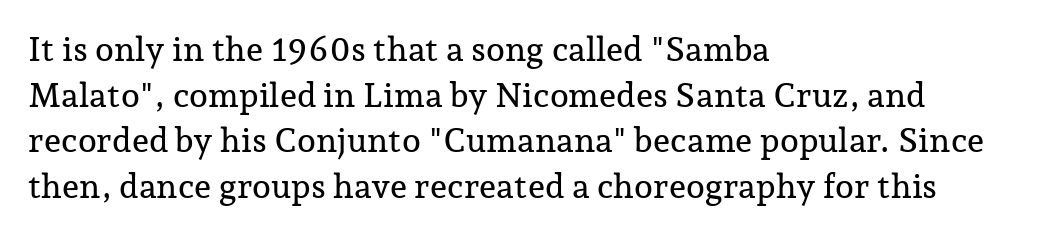
Q: Is the text italic (slanted)? A: No, it is upright.
Q: Is the typeface a serif or a sans-serif typeface? A: Serif.
Q: Is the text underlined? A: No.
Q: How is the paragraph aligned? A: Left-aligned.
Q: Is the spacing between letters normal or unusually wide? A: Normal.
Q: Is the spacing between lines tight, normal or loose? A: Normal.
Q: Width (condensed, normal, or wide)? A: Normal.
Q: Stroke contrast? A: Low.
Q: x-height? A: Medium.
Q: Monospaced? A: No.
